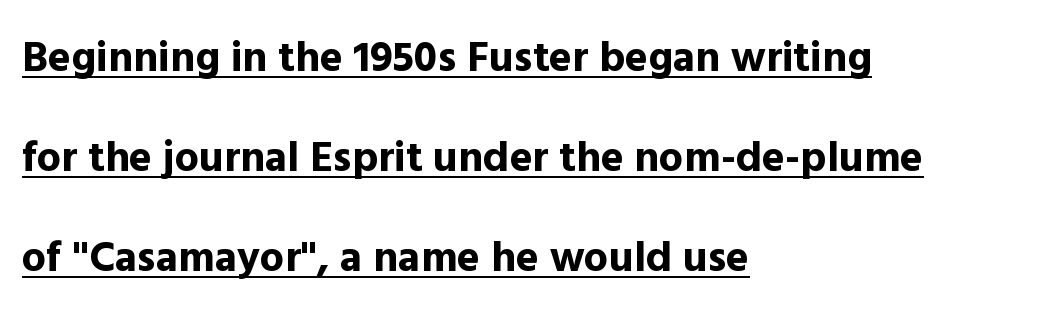
The image shows 43 px bold sans-serif type, upright; set left-aligned, loose line spacing (2.32x), normal letter spacing, underlined; a medium x-height.
